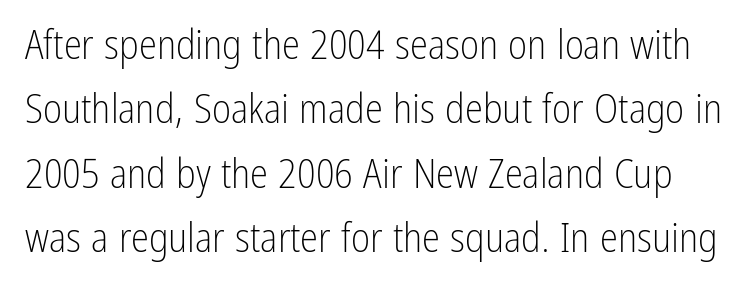
{"serif": "no", "italic": "no", "bold": "no", "weight": "light", "width": "condensed", "stroke_contrast": "low", "x_height": "medium", "monospaced": "no", "underline": "no", "line_spacing": "normal", "line_spacing_ratio": 1.57, "letter_spacing": "normal", "letter_spacing_em": 0.0, "glyph_px": 41}
